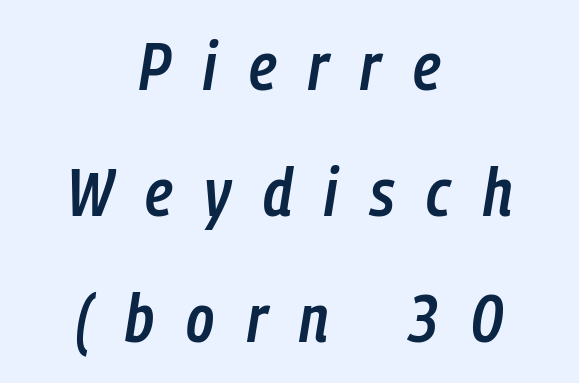
{"italic": "yes", "lean": "right", "slant_degrees": 9, "bold": "semi", "weight": "semibold", "width": "condensed", "stroke_contrast": "low", "x_height": "medium", "monospaced": "no", "underline": "no", "align": "center", "line_spacing_ratio": 1.88, "letter_spacing": "wide", "letter_spacing_em": 0.48, "glyph_px": 67}
